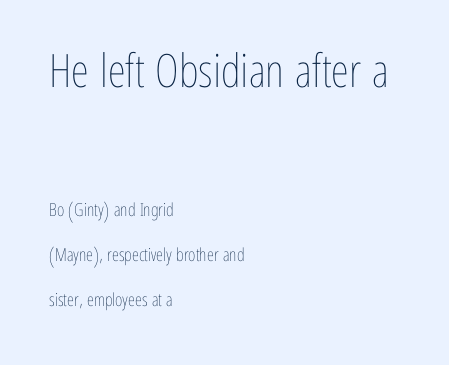
{"italic": "no", "bold": "no", "weight": "thin", "width": "condensed", "stroke_contrast": "low", "x_height": "medium", "monospaced": "no", "underline": "no", "align": "left", "line_spacing": "loose", "line_spacing_ratio": 2.5, "letter_spacing": "normal", "letter_spacing_em": 0.0, "larger_block": "first", "size_ratio": 2.56, "glyph_px": 46}
